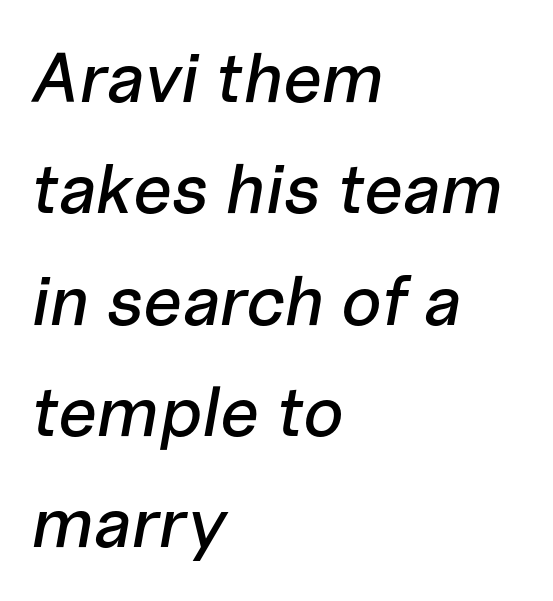
The text carries the slant typical of an italic or oblique font. The letters advance in unequal steps, a hallmark of proportional type. A classic flush-left, rag-right setting is used for this passage. How would I describe the line gaps? Plain and ordinary.
